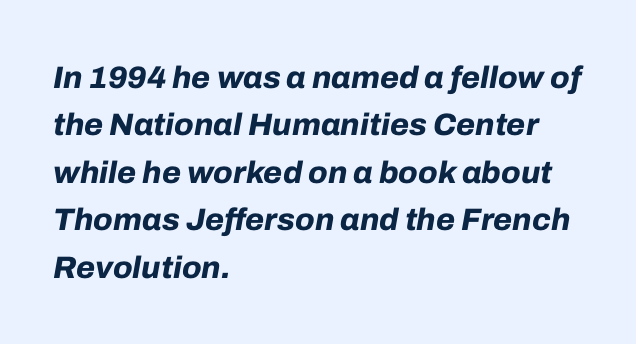
{"italic": "yes", "lean": "right", "slant_degrees": 10, "bold": "yes", "weight": "bold", "width": "normal", "stroke_contrast": "low", "x_height": "medium", "monospaced": "no", "underline": "no", "align": "left", "line_spacing": "normal", "line_spacing_ratio": 1.53, "letter_spacing": "normal", "letter_spacing_em": 0.0, "glyph_px": 31}
